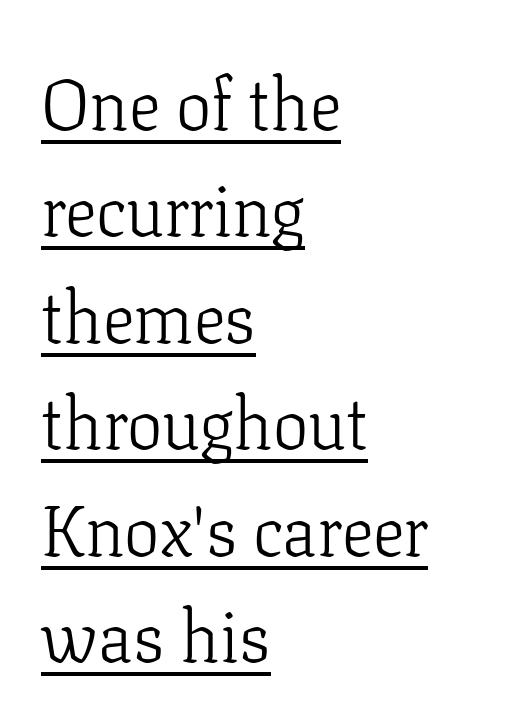
The image shows 71 px light serif type, upright; set left-aligned, normal line spacing (1.5x), normal letter spacing, underlined; low stroke contrast and a medium x-height.
